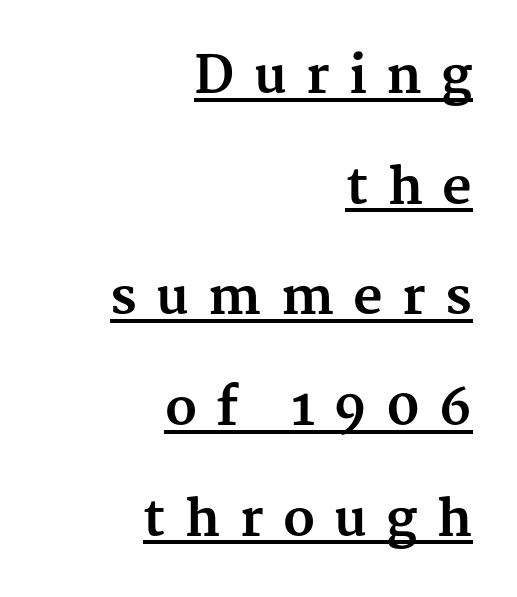
{"serif": "yes", "italic": "no", "bold": "yes", "weight": "bold", "width": "normal", "stroke_contrast": "medium", "x_height": "medium", "monospaced": "no", "underline": "yes", "align": "right", "line_spacing": "loose", "line_spacing_ratio": 2.17, "letter_spacing": "wide", "letter_spacing_em": 0.38, "glyph_px": 51}
